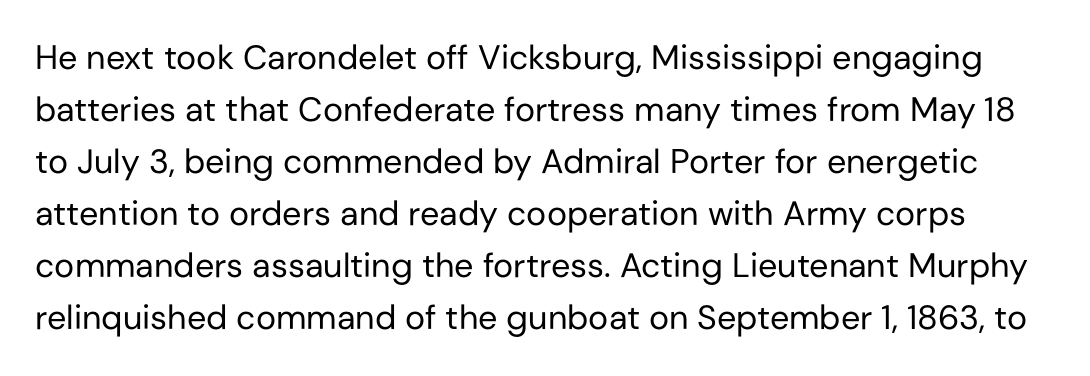
Check where the strokes stop: nothing finishes them off — pure sans. Reading down the column, the eye jumps a familiar distance to each next line. The foot of each line stays bare and open. These lines were composed using upright roman letters. Is this a fixed-width face? No — the glyphs have proportional, varying widths. Words appear dense and cohesive because spacing is normal.
